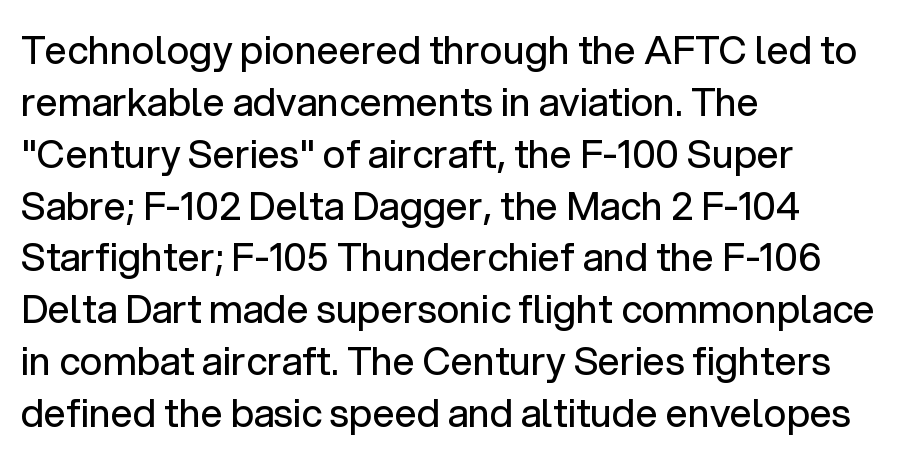
Q: Is the text bold? A: No.
Q: Is the text italic (slanted)? A: No, it is upright.
Q: Is the typeface a serif or a sans-serif typeface? A: Sans-serif.
Q: Is the text underlined? A: No.
Q: How is the paragraph aligned? A: Left-aligned.
Q: Is the spacing between letters normal or unusually wide? A: Normal.
Q: Is the spacing between lines tight, normal or loose? A: Normal.
Q: Width (condensed, normal, or wide)? A: Normal.
Q: Stroke contrast? A: Low.
Q: x-height? A: Medium.
Q: Monospaced? A: No.
